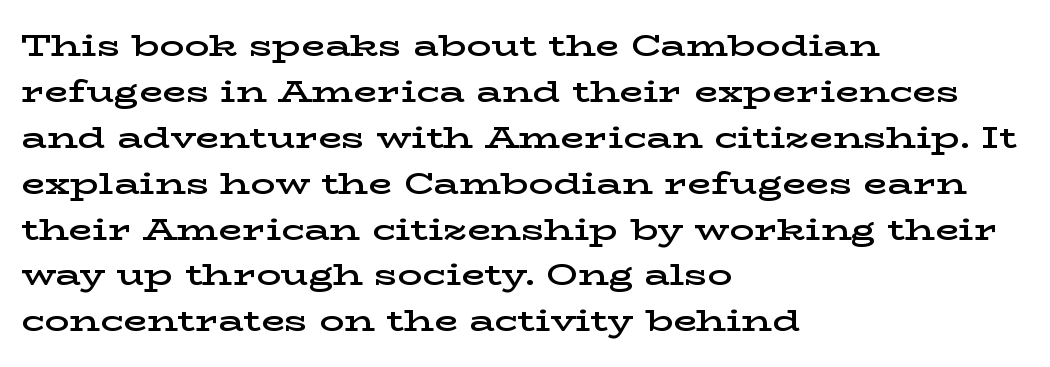
Q: Is the text bold? A: Semi-bold.
Q: Is the text italic (slanted)? A: No, it is upright.
Q: Is the typeface a serif or a sans-serif typeface? A: Serif.
Q: Is the text underlined? A: No.
Q: How is the paragraph aligned? A: Left-aligned.
Q: Is the spacing between letters normal or unusually wide? A: Normal.
Q: Is the spacing between lines tight, normal or loose? A: Normal.
Q: Width (condensed, normal, or wide)? A: Wide.
Q: Stroke contrast? A: Low.
Q: x-height? A: Medium.
Q: Monospaced? A: No.
